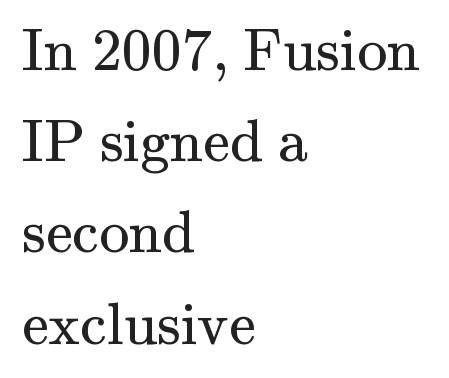
Q: Is the text bold? A: No.
Q: Is the text italic (slanted)? A: No, it is upright.
Q: Is the typeface a serif or a sans-serif typeface? A: Serif.
Q: Is the text underlined? A: No.
Q: How is the paragraph aligned? A: Left-aligned.
Q: Is the spacing between letters normal or unusually wide? A: Normal.
Q: Is the spacing between lines tight, normal or loose? A: Normal.
Q: Width (condensed, normal, or wide)? A: Normal.
Q: Stroke contrast? A: Medium.
Q: x-height? A: Small.
Q: Monospaced? A: No.
